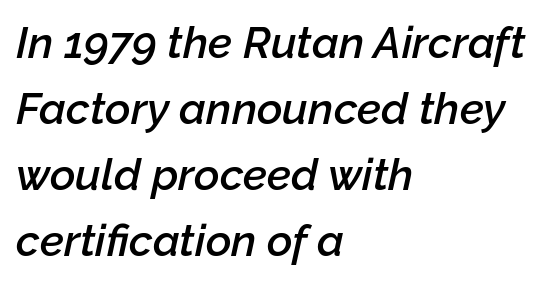
{"italic": "yes", "lean": "right", "slant_degrees": 12, "bold": "semi", "weight": "semibold", "width": "normal", "stroke_contrast": "low", "x_height": "medium", "monospaced": "no", "underline": "no", "align": "left", "line_spacing": "normal", "line_spacing_ratio": 1.5, "letter_spacing": "normal", "letter_spacing_em": 0.0, "glyph_px": 44}
